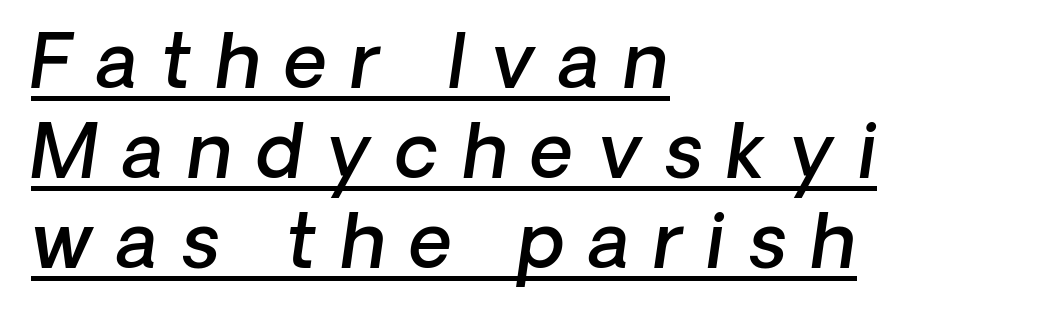
{"serif": "no", "bold": "semi", "weight": "semibold", "width": "normal", "stroke_contrast": "low", "x_height": "medium", "monospaced": "no", "underline": "yes", "align": "left", "line_spacing_ratio": 1.2, "letter_spacing": "wide", "letter_spacing_em": 0.32, "glyph_px": 75}
